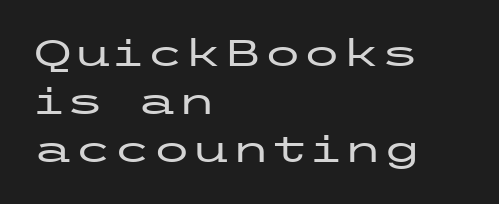
The image shows 36 px wide sans-serif type, upright; set left-aligned, normal line spacing (1.34x), normal letter spacing, not underlined; low stroke contrast and a medium x-height.
